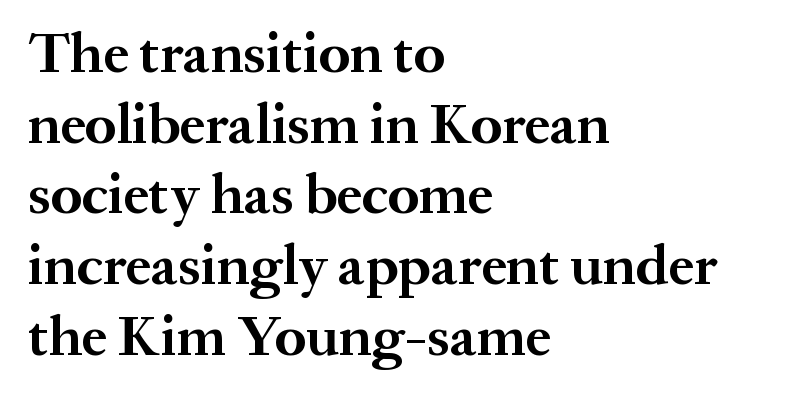
Q: Is the text bold? A: Yes.
Q: Is the text italic (slanted)? A: No, it is upright.
Q: Is the typeface a serif or a sans-serif typeface? A: Serif.
Q: Is the text underlined? A: No.
Q: How is the paragraph aligned? A: Left-aligned.
Q: Is the spacing between letters normal or unusually wide? A: Normal.
Q: Width (condensed, normal, or wide)? A: Normal.
Q: Stroke contrast? A: Medium.
Q: x-height? A: Medium.
Q: Monospaced? A: No.
